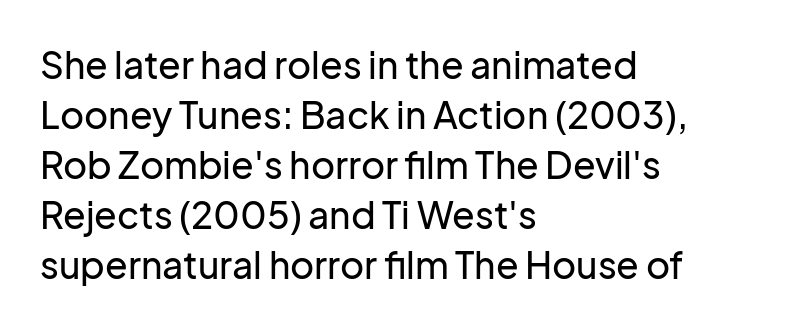
{"serif": "no", "italic": "no", "width": "normal", "stroke_contrast": "low", "x_height": "medium", "monospaced": "no", "underline": "no", "align": "left", "line_spacing": "normal", "line_spacing_ratio": 1.35, "letter_spacing": "normal", "letter_spacing_em": 0.0, "glyph_px": 37}
